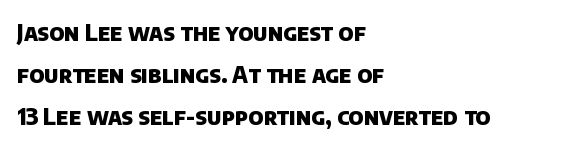
Q: Is the text bold? A: Yes.
Q: Is the text underlined? A: No.
Q: How is the paragraph aligned? A: Left-aligned.
Q: Is the spacing between letters normal or unusually wide? A: Normal.
